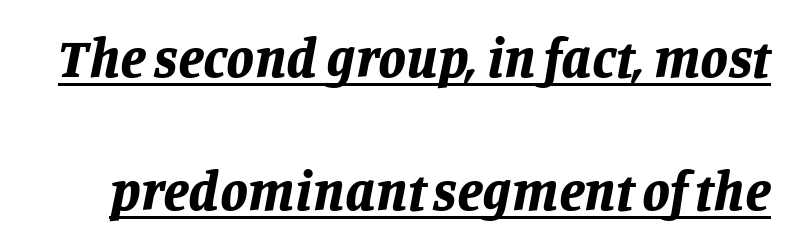
Q: Is the text bold? A: Yes.
Q: Is the text italic (slanted)? A: Yes, it leans right by about 11 degrees.
Q: Is the text underlined? A: Yes.
Q: Is the spacing between letters normal or unusually wide? A: Normal.
Q: Is the spacing between lines tight, normal or loose? A: Loose.
Q: Width (condensed, normal, or wide)? A: Normal.
Q: Stroke contrast? A: Low.
Q: x-height? A: Large.
Q: Monospaced? A: No.
